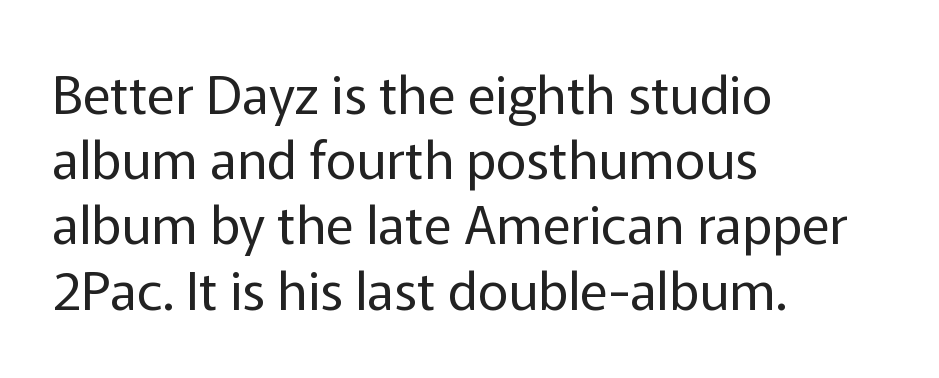
The image shows 53 px regular-weight sans-serif type, upright; set left-aligned, line spacing 1.23x, normal letter spacing, not underlined; low stroke contrast and a medium x-height.
